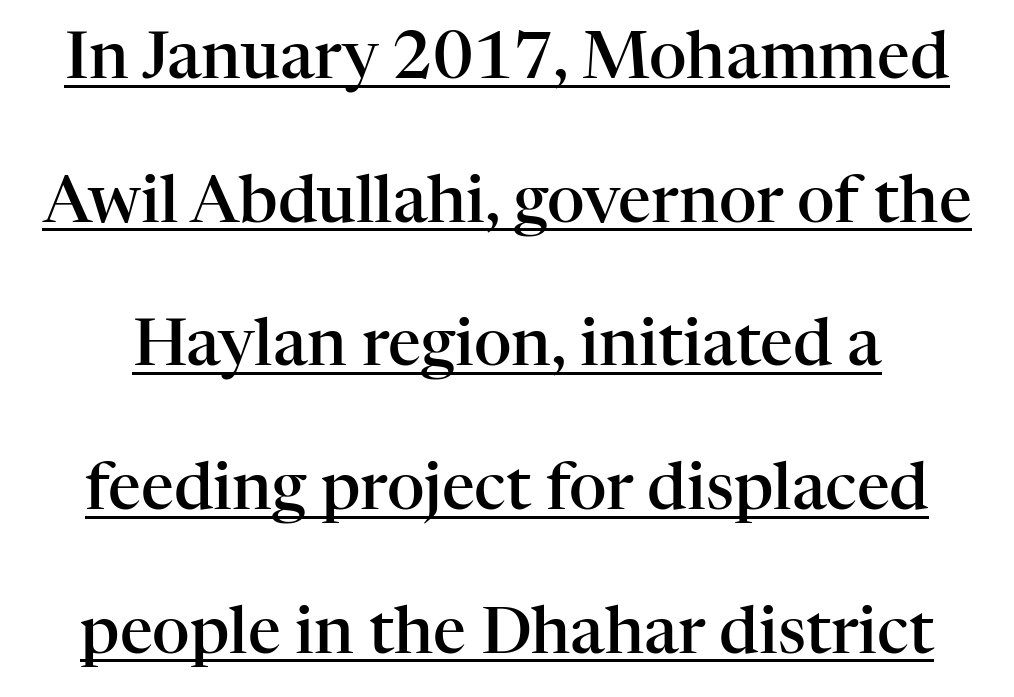
{"serif": "yes", "italic": "no", "bold": "semi", "weight": "semibold", "width": "normal", "stroke_contrast": "high", "x_height": "medium", "monospaced": "no", "underline": "yes", "line_spacing": "loose", "line_spacing_ratio": 2.21, "letter_spacing": "normal", "letter_spacing_em": 0.0, "glyph_px": 65}
